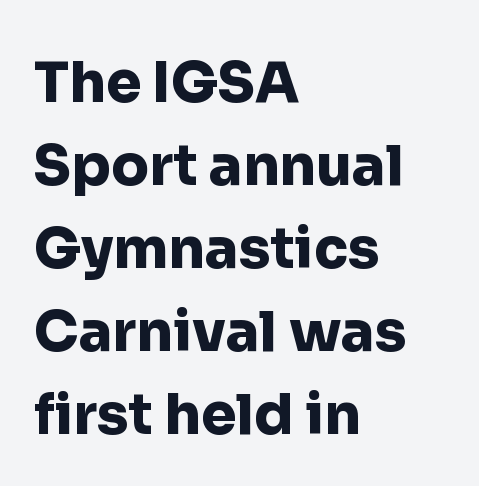
The characters display no serif detailing; their extremities are plain. Leading matches the norm, producing a regular column. The foot of each line stays bare and open. The letters advance in unequal steps, a hallmark of proportional type.
